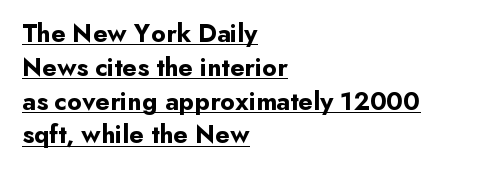
{"italic": "no", "bold": "yes", "underline": "yes", "align": "left", "line_spacing": "normal", "line_spacing_ratio": 1.3, "letter_spacing": "normal", "letter_spacing_em": 0.0, "glyph_px": 26}
